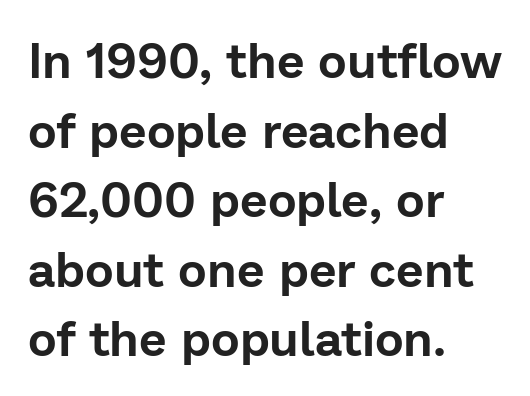
The image shows 49 px sans-serif type, upright; set left-aligned, normal line spacing (1.42x), normal letter spacing, not underlined; low stroke contrast and a medium x-height.
